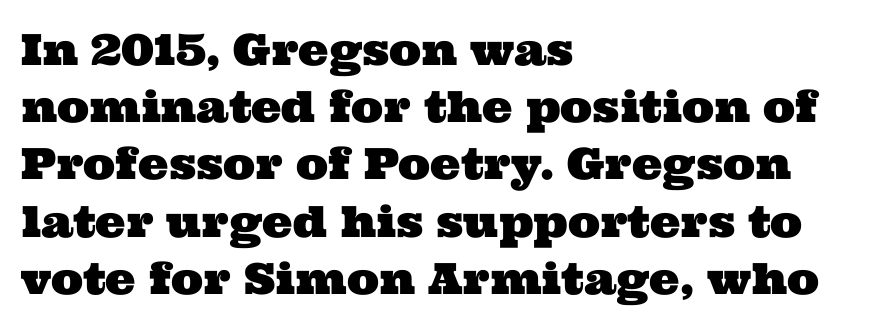
The image shows 43 px wide serif type; set left-aligned, normal line spacing (1.33x), normal letter spacing, not underlined; medium stroke contrast and a medium x-height.
